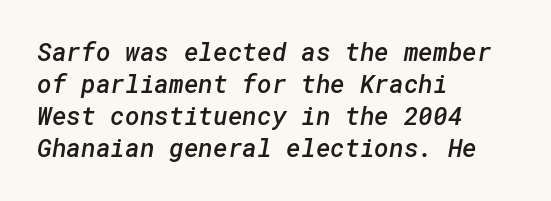
The letterforms sit shoulder to shoulder at normal distance. Caption: multi-line text, flush left, ragged right. The lines sit at an ordinary, default distance from one another. This rendering features lettering with no underline.
